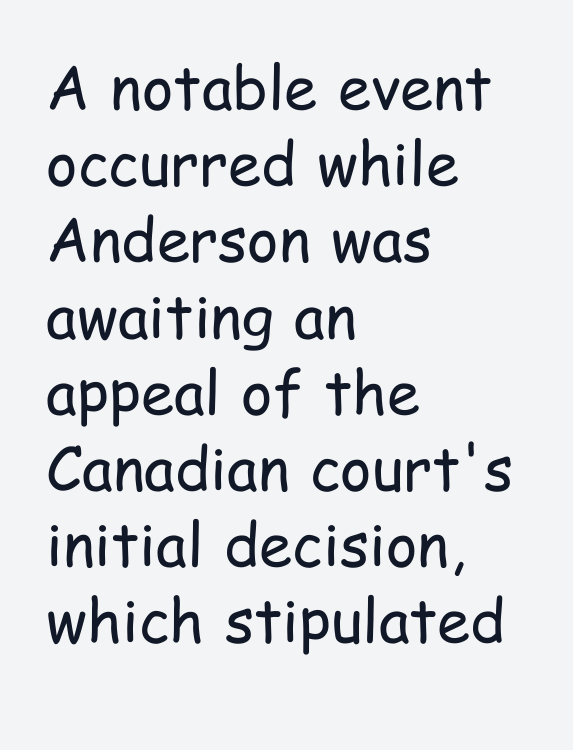
Q: Is the text bold? A: No.
Q: Is the text italic (slanted)? A: No, it is upright.
Q: Is the typeface a serif or a sans-serif typeface? A: Sans-serif.
Q: Is the text underlined? A: No.
Q: How is the paragraph aligned? A: Left-aligned.
Q: Is the spacing between letters normal or unusually wide? A: Normal.
Q: Is the spacing between lines tight, normal or loose? A: Normal.
Q: Width (condensed, normal, or wide)? A: Condensed.
Q: Stroke contrast? A: Low.
Q: x-height? A: Medium.
Q: Monospaced? A: No.
